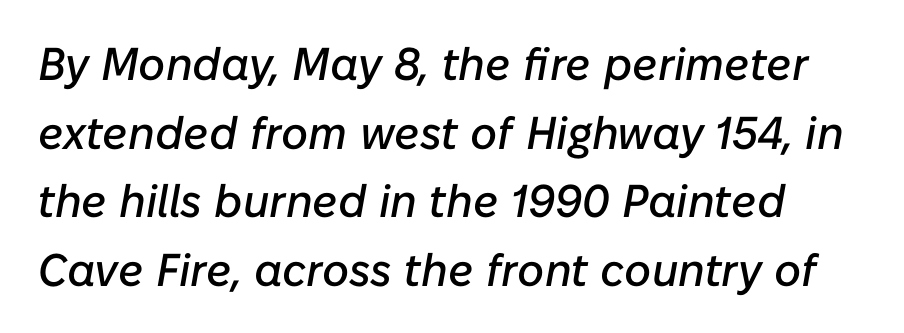
Q: Is the text italic (slanted)? A: Yes, it leans right by about 10 degrees.
Q: Is the text underlined? A: No.
Q: Is the spacing between letters normal or unusually wide? A: Normal.
Q: Is the spacing between lines tight, normal or loose? A: Normal.
Q: Width (condensed, normal, or wide)? A: Normal.
Q: Stroke contrast? A: Low.
Q: x-height? A: Medium.
Q: Monospaced? A: No.
